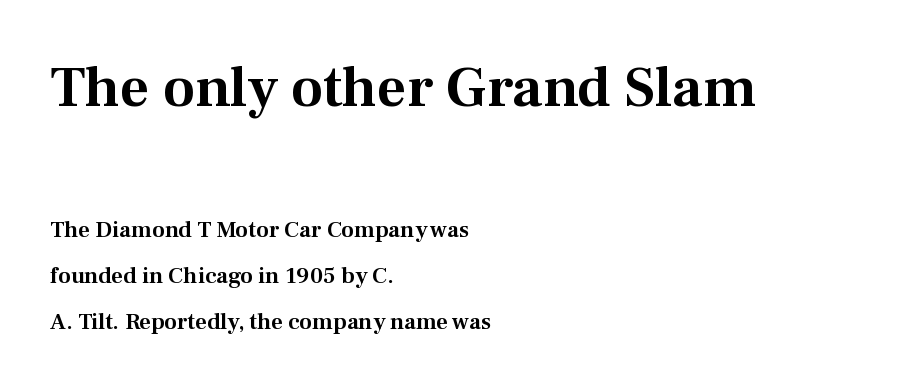
Q: Is the text italic (slanted)? A: No, it is upright.
Q: Is the typeface a serif or a sans-serif typeface? A: Serif.
Q: Is the text underlined? A: No.
Q: How is the paragraph aligned? A: Left-aligned.
Q: Is the spacing between letters normal or unusually wide? A: Normal.
Q: Is the spacing between lines tight, normal or loose? A: Loose.
Q: Which block of text is set in a larger size, the first (top) or the second (bottom)? A: The first (top) one.
Q: Width (condensed, normal, or wide)? A: Normal.
Q: Stroke contrast? A: Medium.
Q: x-height? A: Medium.
Q: Monospaced? A: No.
